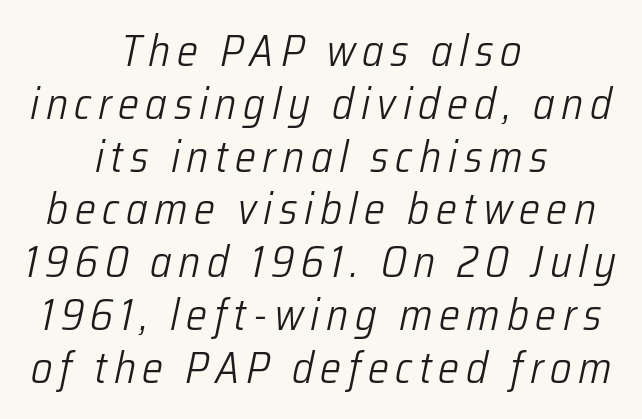
A typesetter would call this proportional, since set widths differ per character. Check under the words: just untouched page. The whitespace from short lines is split evenly between both sides. The letters are slanted; this is an italic face.
